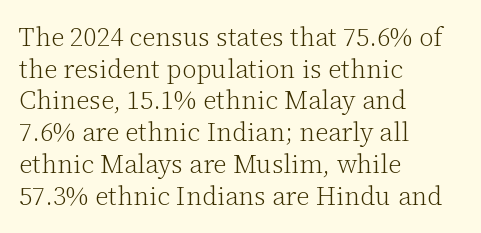
Nope, not italic — everything's standing straight. The font is comparable to plain body text, perhaps lighter. Inter-character spacing is left at the font's built-in metrics. The zone under the glyphs is completely vacant. These lines are set flush left with a ragged right edge.
